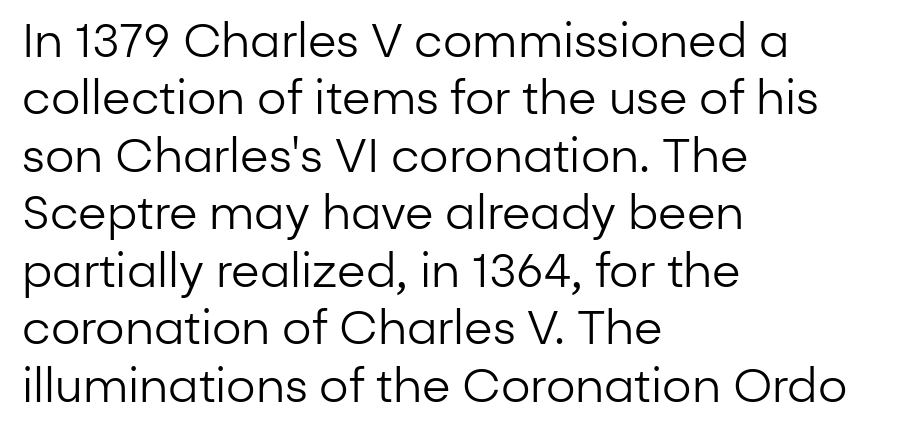
The words here are not underlined. A roman cut, with each character standing at attention. There is no visible air inserted between adjacent glyphs. The type family on display is of the sans-serif kind.
